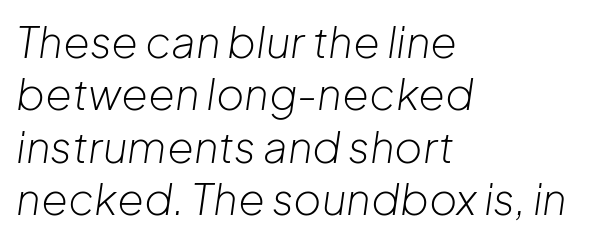
The image shows 43 px light type, italic (leaning right); set left-aligned, line spacing 1.22x, normal letter spacing, not underlined; low stroke contrast and a medium x-height.
